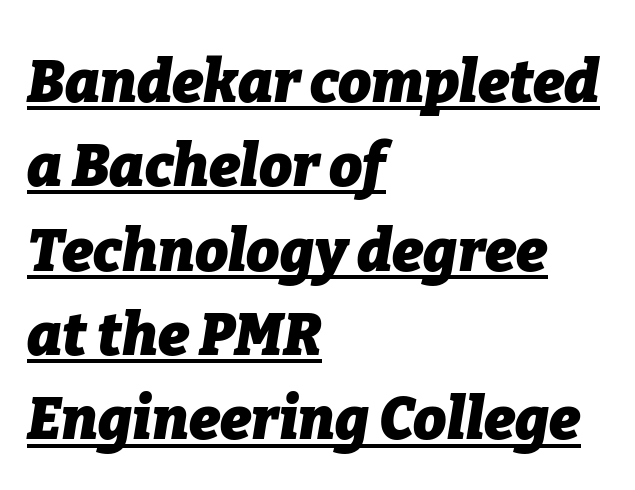
Every word sits above its own underline. A normal amount of white space separates one row of letters from the next. What weight is shown? A full bold with thick strokes. The passage shown leans; its letterforms are oblique.
